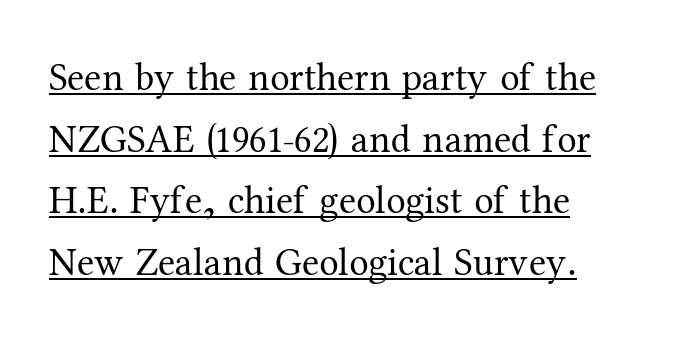
The image shows 39 px regular-weight serif type, upright; set left-aligned, normal line spacing (1.58x), normal letter spacing, underlined; medium stroke contrast and a medium x-height.
